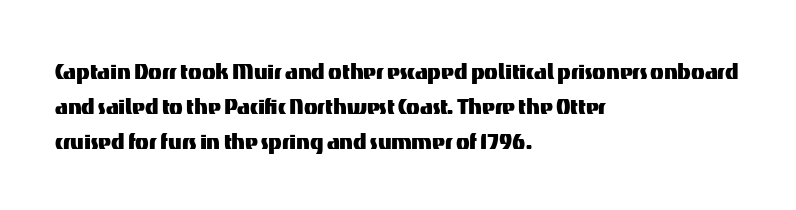
The image shows 28 px sans-serif type, upright; set left-aligned, normal line spacing (1.25x), normal letter spacing, not underlined; medium stroke contrast and a medium x-height.
